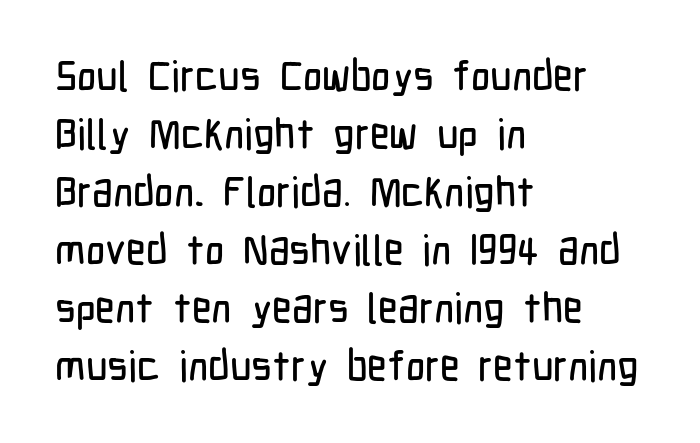
Interline gaps are of average width in this sample. Observe the absence of serifs on each vertical stroke in this sample. Quick note: underline off. In terms of letterspacing, this is plain default setting. Left-aligned paragraph, ragged on the right. Notice how the stems are strictly vertical — no italics here.
